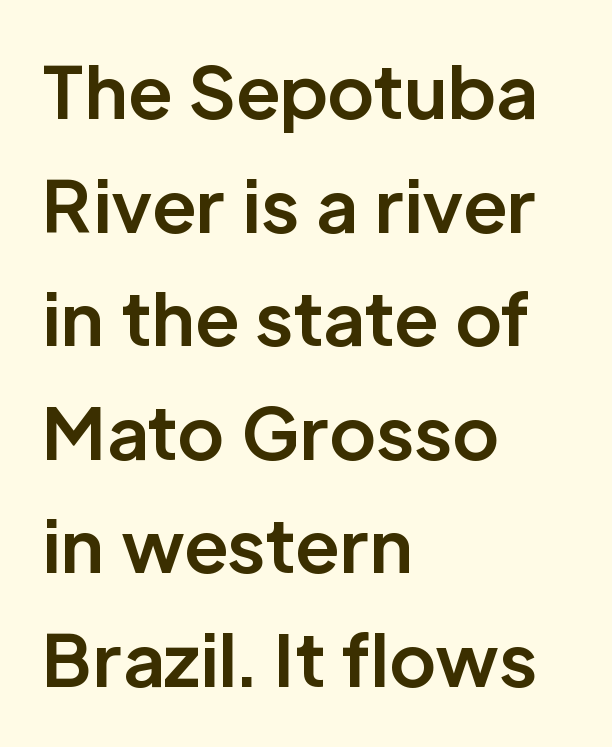
Q: Is the text bold? A: Yes.
Q: Is the text italic (slanted)? A: No, it is upright.
Q: Is the typeface a serif or a sans-serif typeface? A: Sans-serif.
Q: Is the text underlined? A: No.
Q: How is the paragraph aligned? A: Left-aligned.
Q: Is the spacing between letters normal or unusually wide? A: Normal.
Q: Is the spacing between lines tight, normal or loose? A: Normal.
Q: Width (condensed, normal, or wide)? A: Normal.
Q: Stroke contrast? A: Low.
Q: x-height? A: Medium.
Q: Monospaced? A: No.
